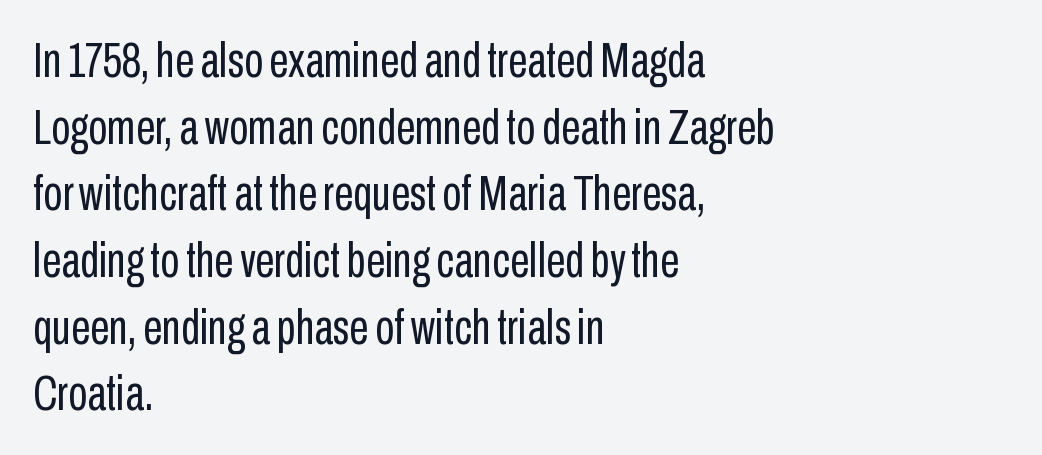
Q: Is the text bold? A: No.
Q: Is the text italic (slanted)? A: No, it is upright.
Q: Is the typeface a serif or a sans-serif typeface? A: Sans-serif.
Q: Is the text underlined? A: No.
Q: How is the paragraph aligned? A: Left-aligned.
Q: Is the spacing between letters normal or unusually wide? A: Normal.
Q: Is the spacing between lines tight, normal or loose? A: Normal.
Q: Width (condensed, normal, or wide)? A: Condensed.
Q: Stroke contrast? A: Low.
Q: x-height? A: Medium.
Q: Monospaced? A: No.
